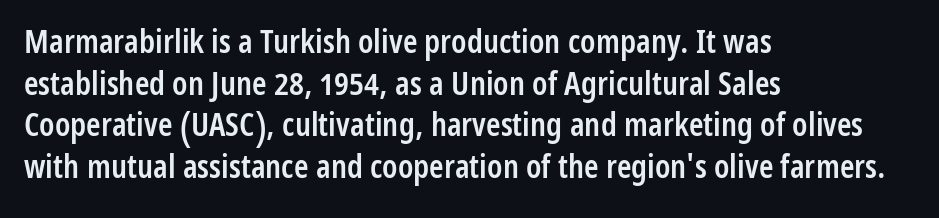
Words float on clear page, feet unadorned. Posture: upright roman. Standard letterfit; no display-style spreading of the glyphs. Caption: multi-line text, flush left, ragged right. Spacing verdict: proportional, widths tailored to each character. Students, observe: this is what conventionally led text looks like.
